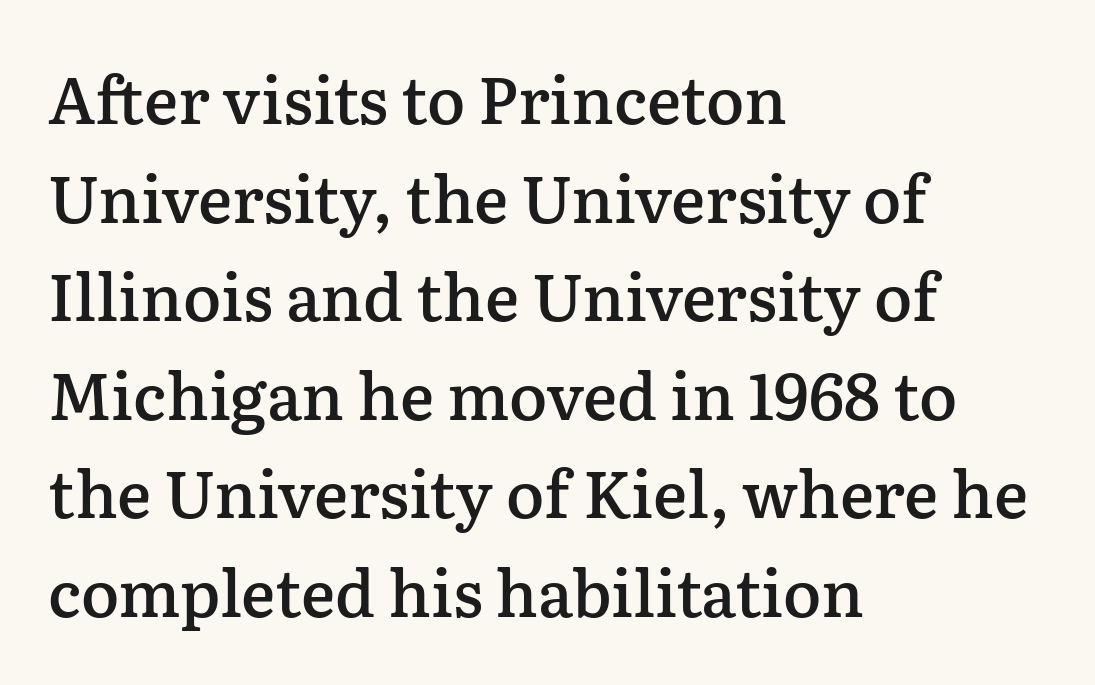
Check under the words: just untouched page. Observe the serifs anchoring each vertical stroke in this sample. Normally led — the rows are evenly, conventionally spaced. Tracking value appears to be zero — textbook default spacing. If you drew a ruler down the left edge, every line would touch it.
